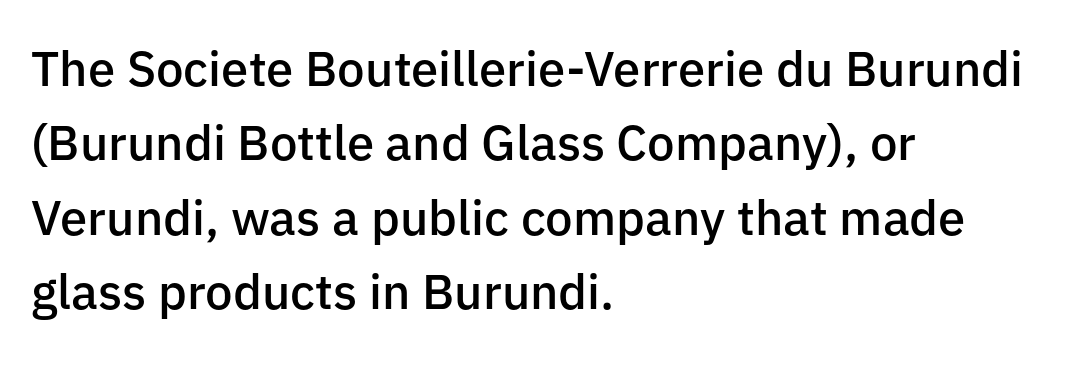
{"serif": "no", "italic": "no", "bold": "semi", "weight": "semibold", "width": "normal", "stroke_contrast": "low", "x_height": "medium", "monospaced": "no", "underline": "no", "align": "left", "line_spacing": "normal", "line_spacing_ratio": 1.52, "letter_spacing": "normal", "letter_spacing_em": 0.0, "glyph_px": 49}
